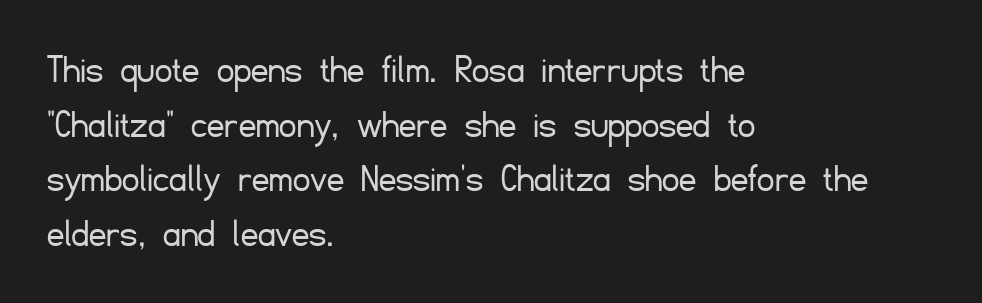
Q: Is the text bold? A: No.
Q: Is the text italic (slanted)? A: No, it is upright.
Q: Is the typeface a serif or a sans-serif typeface? A: Sans-serif.
Q: Is the text underlined? A: No.
Q: How is the paragraph aligned? A: Left-aligned.
Q: Is the spacing between letters normal or unusually wide? A: Normal.
Q: Is the spacing between lines tight, normal or loose? A: Normal.
Q: Width (condensed, normal, or wide)? A: Normal.
Q: Stroke contrast? A: Low.
Q: x-height? A: Small.
Q: Monospaced? A: No.
